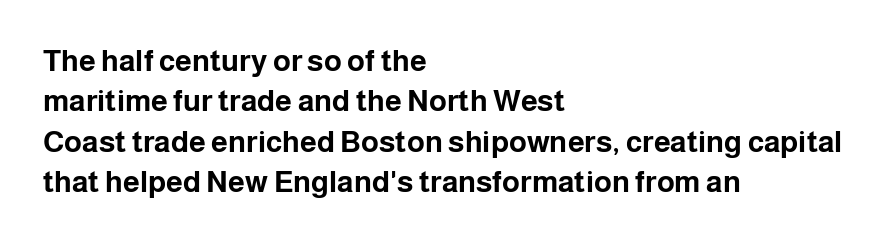
The image shows 30 px bold sans-serif type, upright; set left-aligned, normal line spacing (1.35x), normal letter spacing, not underlined; low stroke contrast and a medium x-height.
